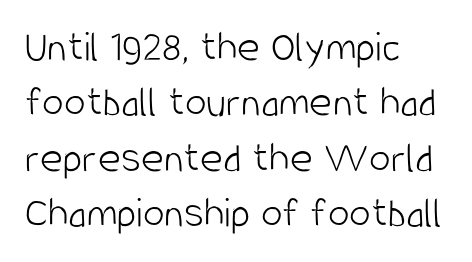
The image shows 44 px light, condensed sans-serif type, upright; set left-aligned, normal line spacing (1.26x), normal letter spacing, not underlined; low stroke contrast and a large x-height.
